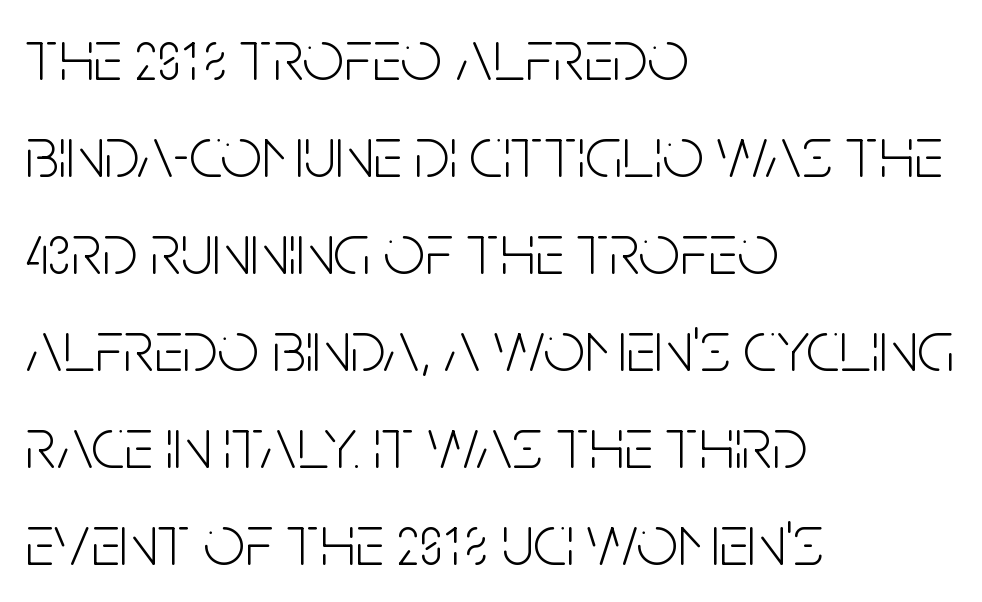
The image shows 73 px light, condensed sans-serif type, upright; set left-aligned, normal line spacing (1.33x), normal letter spacing, not underlined; low stroke contrast and a large x-height.
